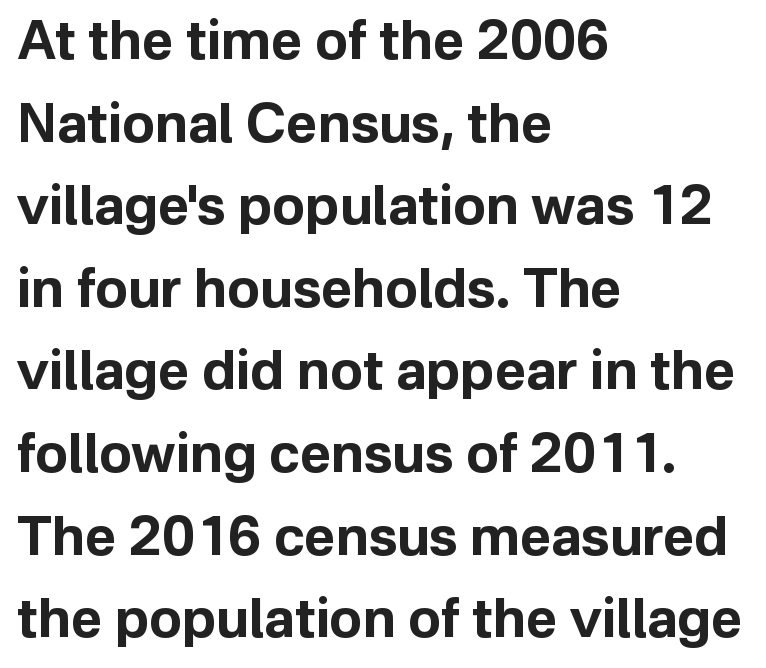
{"serif": "no", "italic": "no", "bold": "yes", "weight": "bold", "width": "normal", "stroke_contrast": "low", "x_height": "medium", "monospaced": "no", "underline": "no", "align": "left", "line_spacing": "normal", "line_spacing_ratio": 1.53, "letter_spacing": "normal", "letter_spacing_em": 0.0, "glyph_px": 54}
